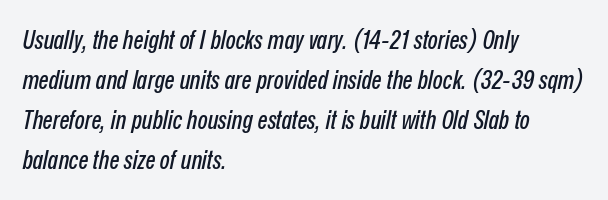
The text carries the slant typical of an italic or oblique font. Line beginnings align vertically; line endings do not. Regarding leading, the lines here are spaced in the standard way. Check the space under the baseline: it is left empty. The line texture is even and compact thanks to regular tracking.
